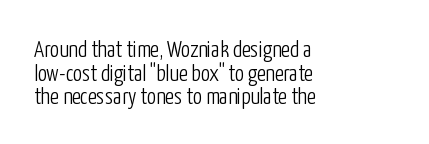
{"italic": "no", "bold": "no", "underline": "no", "align": "left", "line_spacing": "tight", "line_spacing_ratio": 1.03, "letter_spacing": "normal", "letter_spacing_em": 0.0, "glyph_px": 23}
